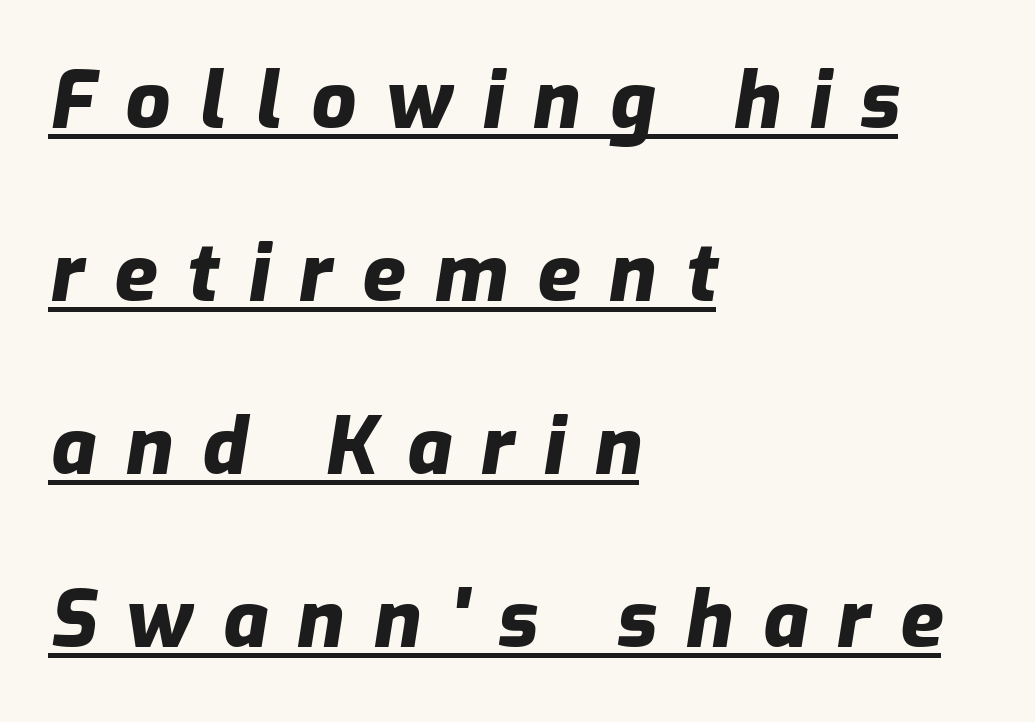
{"italic": "yes", "lean": "right", "slant_degrees": 9, "bold": "yes", "weight": "heavy", "width": "normal", "stroke_contrast": "low", "x_height": "medium", "monospaced": "no", "underline": "yes", "align": "left", "line_spacing": "loose", "line_spacing_ratio": 2.19, "letter_spacing": "wide", "letter_spacing_em": 0.37, "glyph_px": 79}
